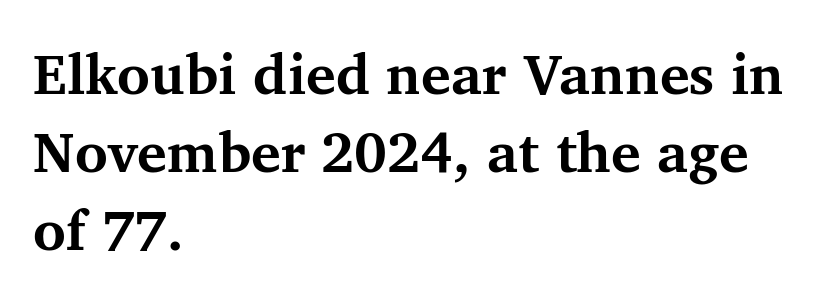
The image shows 56 px bold serif type, upright; set left-aligned, normal line spacing (1.39x), normal letter spacing, not underlined; medium stroke contrast and a medium x-height.
